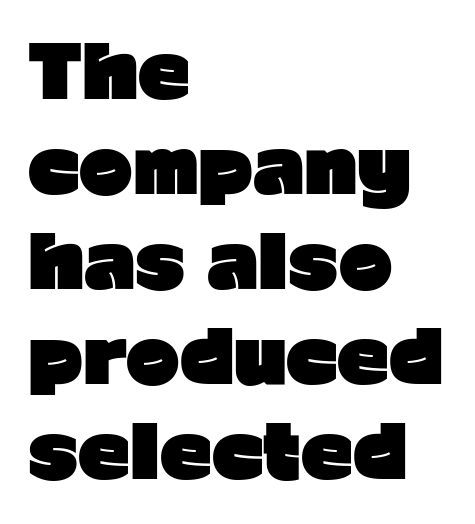
{"serif": "no", "italic": "no", "bold": "yes", "weight": "heavy", "width": "normal", "stroke_contrast": "low", "x_height": "medium", "monospaced": "no", "underline": "no", "align": "left", "line_spacing": "normal", "line_spacing_ratio": 1.32, "letter_spacing": "normal", "letter_spacing_em": 0.0, "glyph_px": 72}
